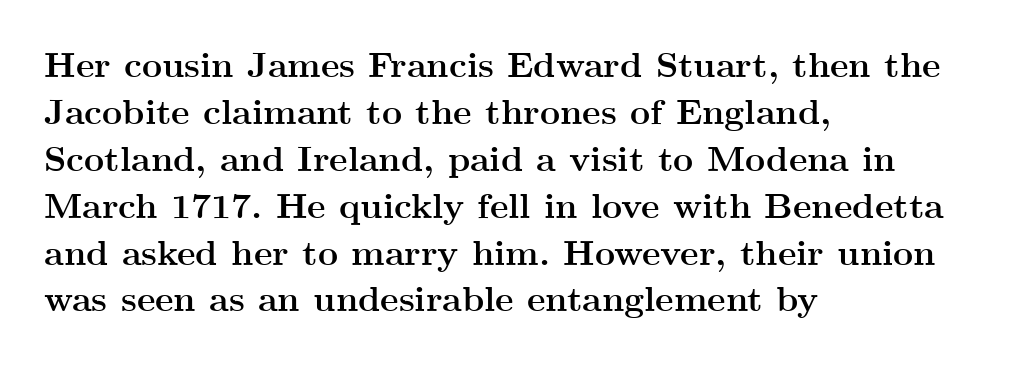
Q: Is the text bold? A: Yes.
Q: Is the text italic (slanted)? A: No, it is upright.
Q: Is the typeface a serif or a sans-serif typeface? A: Serif.
Q: Is the text underlined? A: No.
Q: How is the paragraph aligned? A: Left-aligned.
Q: Is the spacing between letters normal or unusually wide? A: Normal.
Q: Is the spacing between lines tight, normal or loose? A: Normal.
Q: Width (condensed, normal, or wide)? A: Wide.
Q: Stroke contrast? A: Medium.
Q: x-height? A: Small.
Q: Monospaced? A: No.
